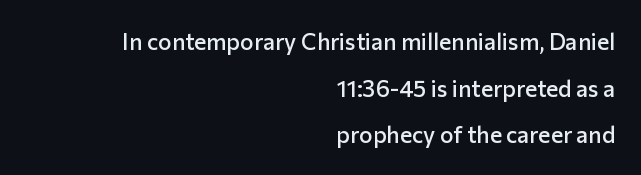
The image shows 23 px text type, upright; set right-aligned, loose line spacing (2.03x), normal letter spacing, not underlined.
